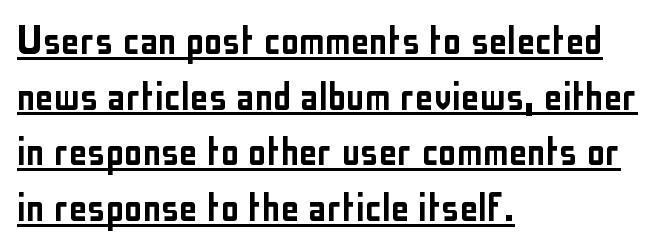
In terms of letterform style, serifs are entirely absent. Line starts are locked; line ends wander. Spacing verdict: proportional, widths tailored to each character. In terms of posture, this sample is upright. Students, observe the line beneath the letters — that is underlining. Is the letter spacing exaggerated? No — it looks like the ordinary default.
